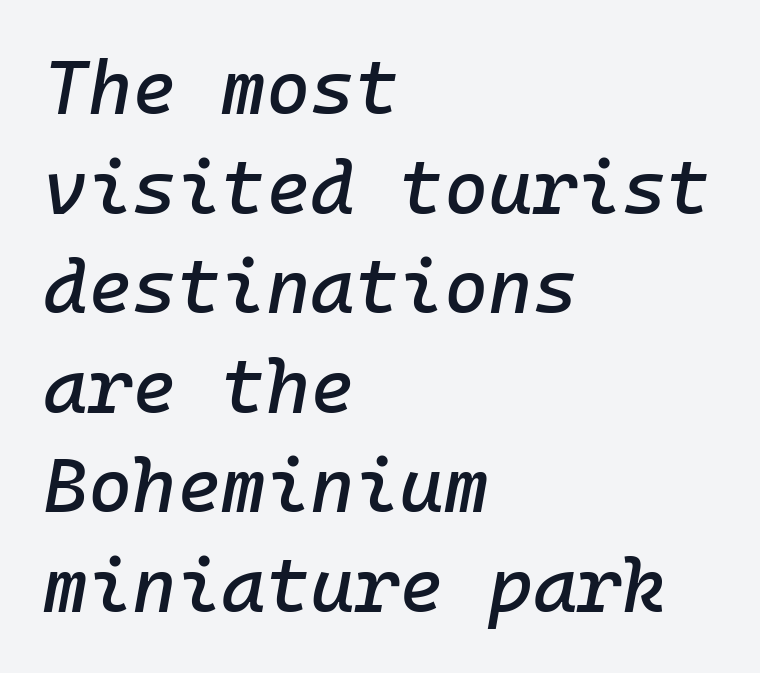
The image shows 76 px text type, italic (leaning right), monospaced; set left-aligned, normal line spacing (1.31x), normal letter spacing, not underlined; low stroke contrast and a medium x-height.
